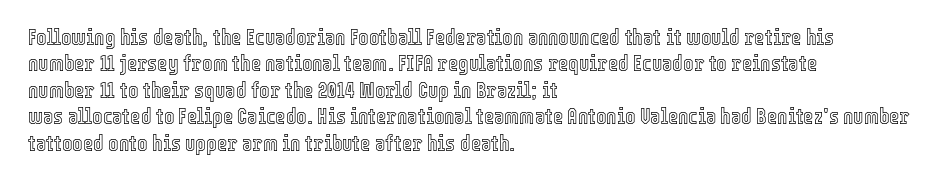
{"italic": "no", "underline": "no", "align": "left", "line_spacing_ratio": 1.2, "letter_spacing": "normal", "letter_spacing_em": 0.0, "glyph_px": 22}
